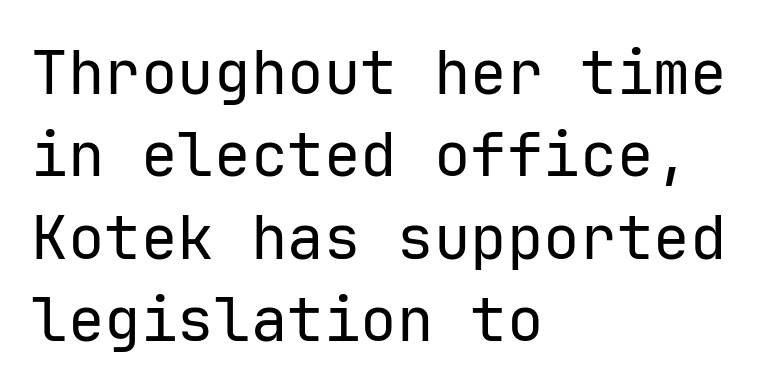
{"serif": "no", "italic": "no", "bold": "no", "weight": "regular", "width": "normal", "stroke_contrast": "low", "x_height": "medium", "monospaced": "yes", "underline": "no", "align": "left", "line_spacing": "normal", "line_spacing_ratio": 1.35, "letter_spacing": "normal", "letter_spacing_em": 0.0, "glyph_px": 61}
